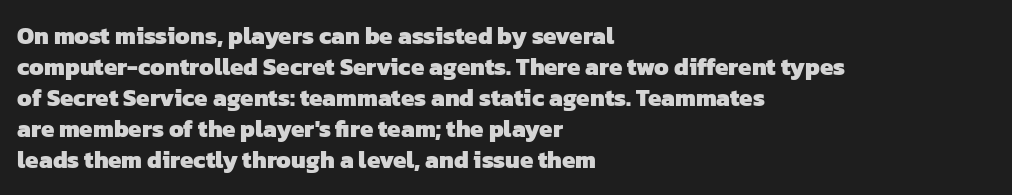
The image shows 24 px bold type; set left-aligned, normal line spacing (1.29x), normal letter spacing, not underlined.
